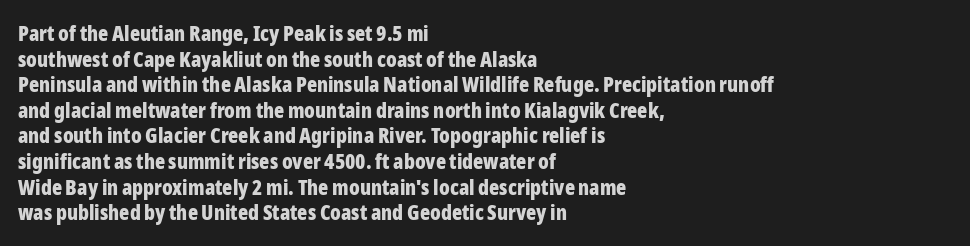
Q: Is the text bold? A: Yes.
Q: Is the text italic (slanted)? A: No, it is upright.
Q: Is the text underlined? A: No.
Q: How is the paragraph aligned? A: Left-aligned.
Q: Is the spacing between letters normal or unusually wide? A: Normal.
